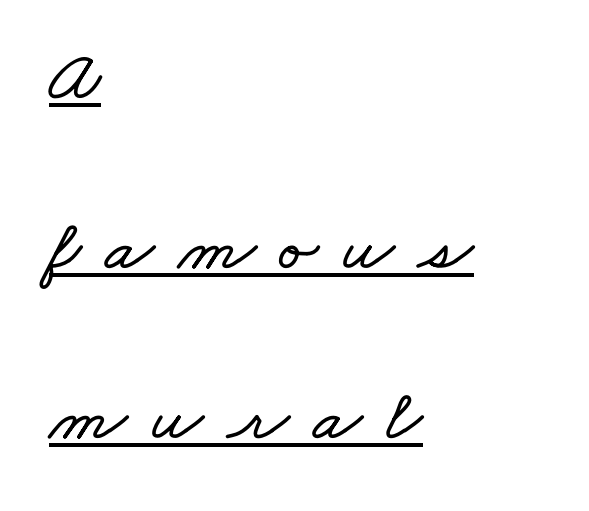
Q: Is the text underlined? A: Yes.
Q: How is the paragraph aligned? A: Left-aligned.
Q: Is the spacing between letters normal or unusually wide? A: Unusually wide.
Q: Is the spacing between lines tight, normal or loose? A: Loose.
Q: Width (condensed, normal, or wide)? A: Wide.
Q: Stroke contrast? A: Low.
Q: x-height? A: Small.
Q: Monospaced? A: No.
